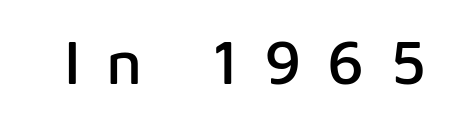
Classification — sans serif. Proportional: the letters do not fall into vertical columns. This rendering features lettering with no underline. How are the letters spaced? Widely, with obvious added tracking.
